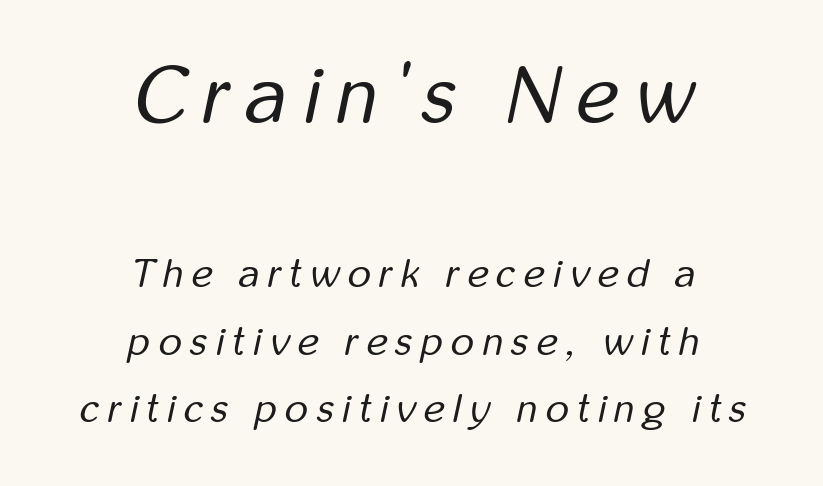
Q: Is the text bold? A: No.
Q: Is the text italic (slanted)? A: Yes, it leans right by about 12 degrees.
Q: Is the text underlined? A: No.
Q: How is the paragraph aligned? A: Centered.
Q: Is the spacing between letters normal or unusually wide? A: Unusually wide.
Q: Is the spacing between lines tight, normal or loose? A: Normal.
Q: Which block of text is set in a larger size, the first (top) or the second (bottom)? A: The first (top) one.
Q: Width (condensed, normal, or wide)? A: Condensed.
Q: Stroke contrast? A: Low.
Q: x-height? A: Medium.
Q: Monospaced? A: No.
